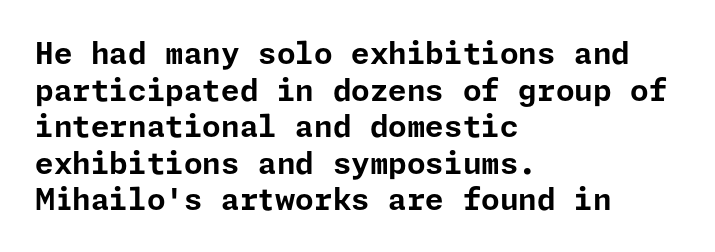
The image shows 30 px bold sans-serif type, upright; set left-aligned, line spacing 1.22x, normal letter spacing, not underlined; low stroke contrast and a medium x-height.
